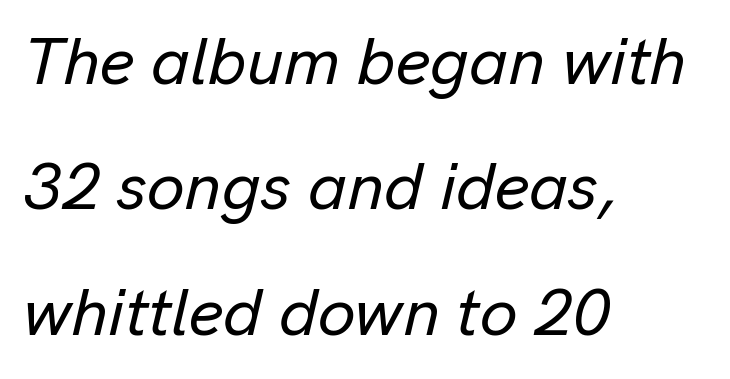
Proportional: the letters do not fall into vertical columns. The rendering keeps characters at their native spacing. Just letters on the line, the space beneath them empty. Quick note: italic.
